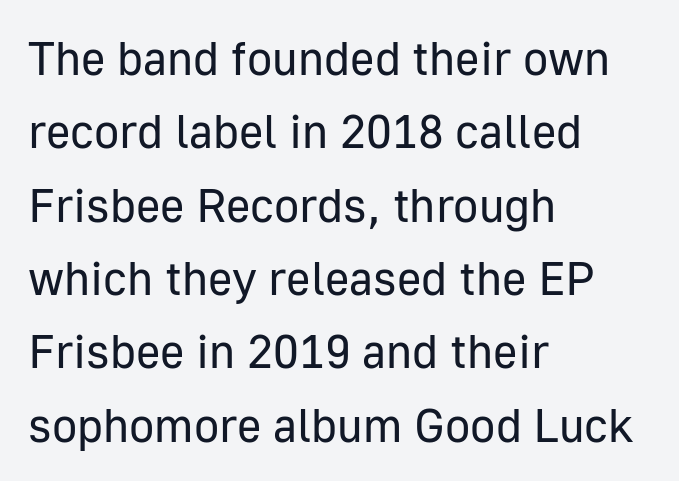
The foot of each line stays bare and open. The passage shown stacks its lines at a standard gap. The typography opts for an upright posture over an oblique one. To sum up the face: it is a sans, with no serifs. Looks like regular typesetting: each glyph gets only the width it needs.
